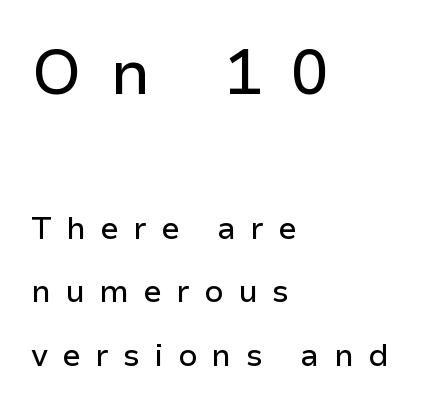
Every character sits straight up, as roman type does. Reading down the block, your eye returns to a fixed left position each line. You get the large type first, then a drop to smaller type. The leading is generous, giving the passage an open texture. What kind of face is this? One without serifs — a sans. Note the varied advance widths — an 'i' is clearly narrower than an 'm'.
